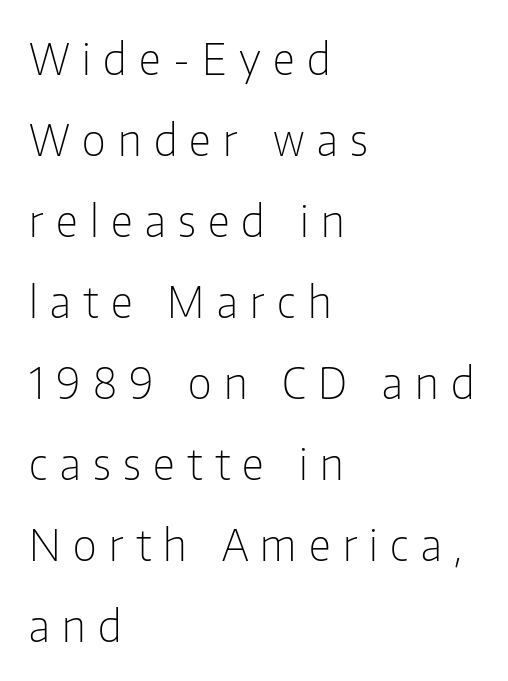
Q: Is the text bold? A: No.
Q: Is the text italic (slanted)? A: No, it is upright.
Q: Is the typeface a serif or a sans-serif typeface? A: Sans-serif.
Q: Is the text underlined? A: No.
Q: How is the paragraph aligned? A: Left-aligned.
Q: Is the spacing between letters normal or unusually wide? A: Unusually wide.
Q: Width (condensed, normal, or wide)? A: Condensed.
Q: Stroke contrast? A: Low.
Q: x-height? A: Medium.
Q: Monospaced? A: No.
